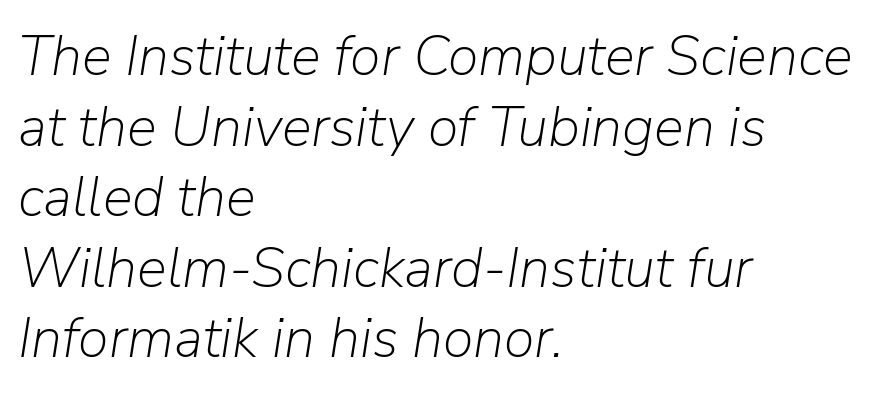
{"italic": "yes", "lean": "right", "slant_degrees": 9, "bold": "no", "weight": "light", "width": "normal", "stroke_contrast": "low", "x_height": "medium", "monospaced": "no", "underline": "no", "align": "left", "line_spacing": "normal", "line_spacing_ratio": 1.26, "letter_spacing": "normal", "letter_spacing_em": 0.0, "glyph_px": 56}
